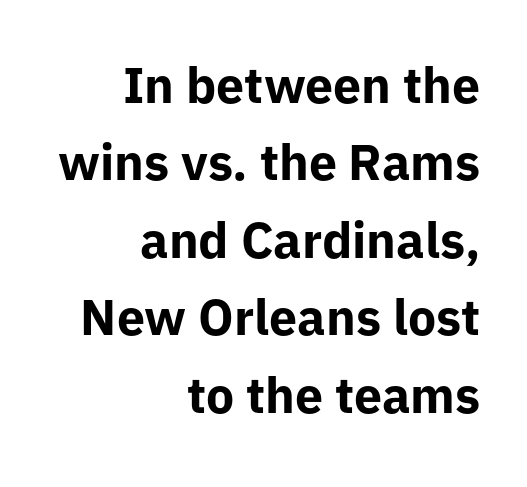
The image shows 50 px bold sans-serif type, upright; set right-aligned, normal line spacing (1.55x), normal letter spacing, not underlined; low stroke contrast and a medium x-height.
